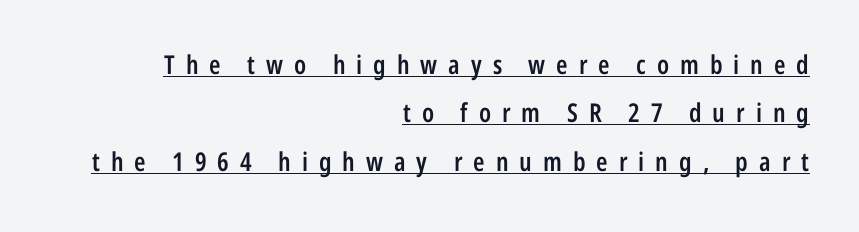
Q: Is the text bold? A: Semi-bold.
Q: Is the text italic (slanted)? A: No, it is upright.
Q: Is the text underlined? A: Yes.
Q: How is the paragraph aligned? A: Right-aligned.
Q: Is the spacing between letters normal or unusually wide? A: Unusually wide.
